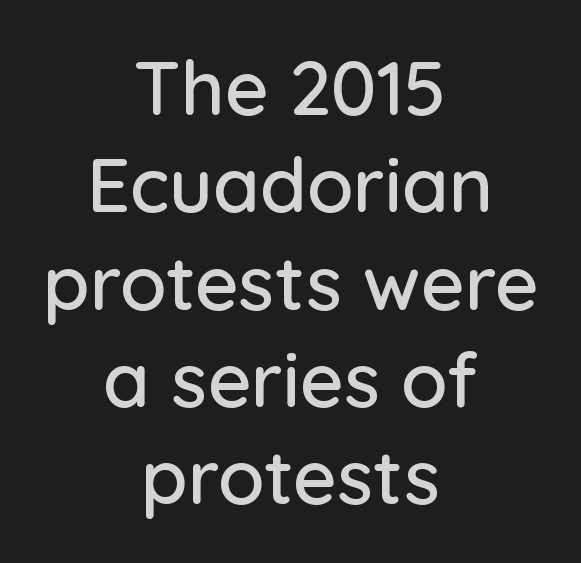
The image shows 76 px sans-serif type, upright; set centered, normal line spacing (1.28x), normal letter spacing, not underlined; low stroke contrast and a medium x-height.
